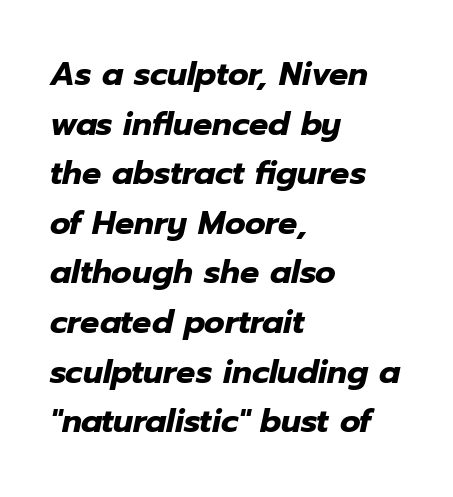
{"italic": "yes", "lean": "right", "slant_degrees": 12, "bold": "yes", "weight": "heavy", "width": "normal", "stroke_contrast": "low", "x_height": "medium", "monospaced": "no", "underline": "no", "align": "left", "line_spacing": "normal", "line_spacing_ratio": 1.55, "letter_spacing": "normal", "letter_spacing_em": 0.0, "glyph_px": 32}
